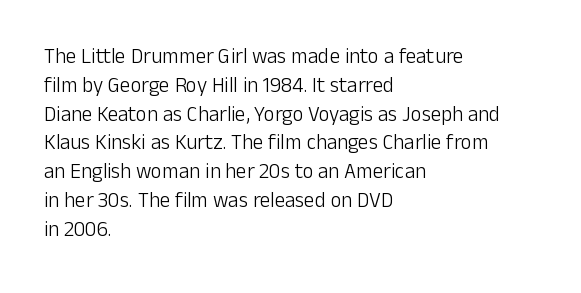
Each new line begins a customary step beneath the previous one. Stems here are at most as thick as an everyday book face. Words appear dense and cohesive because spacing is normal. Descenders hang freely into open space. The axis of the letterforms is exactly vertical.
